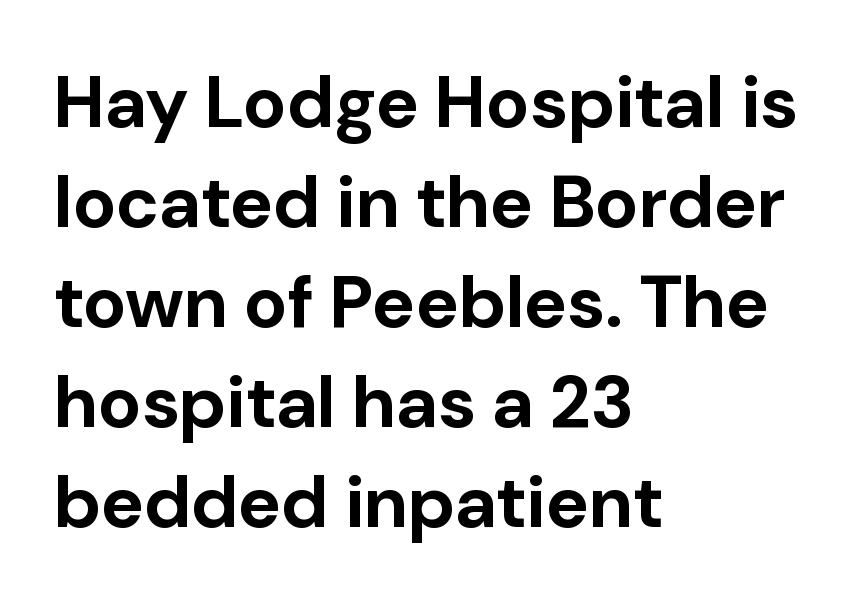
{"serif": "no", "italic": "no", "bold": "yes", "weight": "bold", "width": "normal", "stroke_contrast": "low", "x_height": "medium", "monospaced": "no", "underline": "no", "align": "left", "line_spacing": "normal", "line_spacing_ratio": 1.37, "letter_spacing": "normal", "letter_spacing_em": 0.0, "glyph_px": 73}
